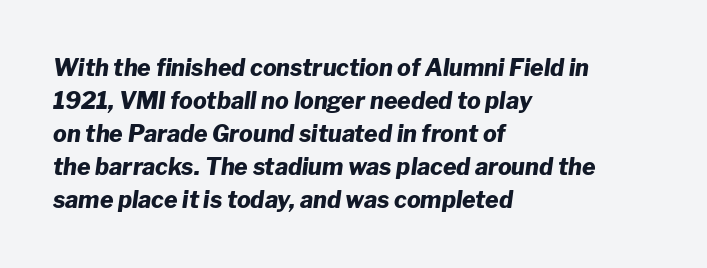
Q: Is the text bold? A: Yes.
Q: Is the text italic (slanted)? A: Yes, it leans right by about 8 degrees.
Q: Is the text underlined? A: No.
Q: How is the paragraph aligned? A: Left-aligned.
Q: Is the spacing between letters normal or unusually wide? A: Normal.
Q: Is the spacing between lines tight, normal or loose? A: Normal.
